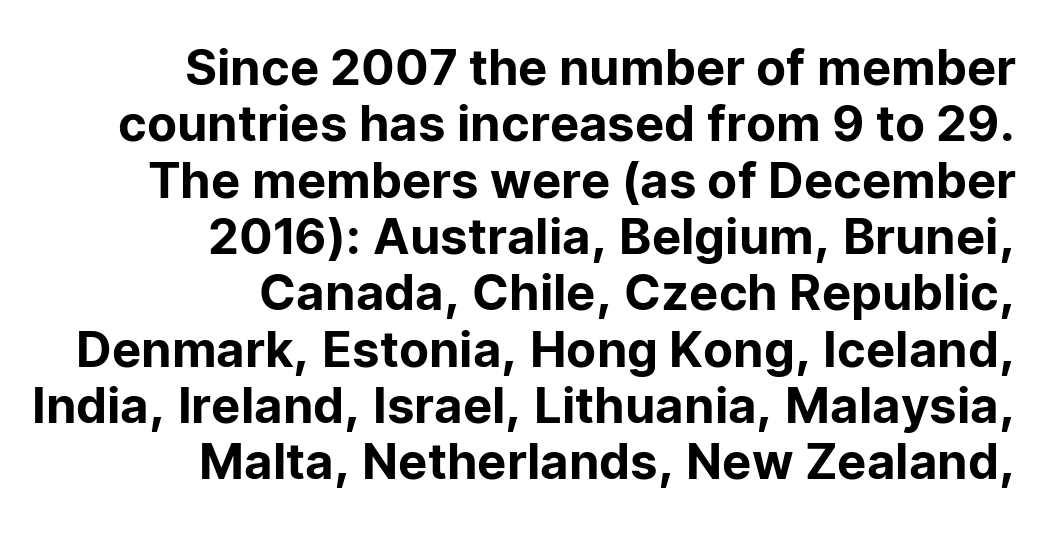
The horizontal fit of the characters is conventional and even. You could not count columns in this text — the font is proportionally spaced. The foot of each line stays bare and open. Every stem runs plumb, perpendicular to the baseline.
